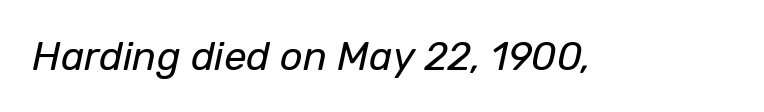
{"italic": "yes", "lean": "right", "slant_degrees": 12, "bold": "no", "weight": "regular", "width": "normal", "stroke_contrast": "low", "x_height": "medium", "monospaced": "no", "underline": "no", "letter_spacing": "normal", "letter_spacing_em": 0.0, "glyph_px": 40}
